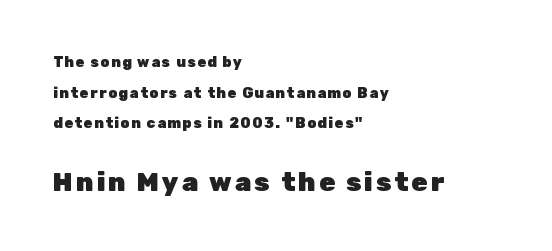
The image shows 26 px bold type, upright; set left-aligned, loose line spacing (2.19x), not underlined; the second (bottom) block is 1.86x larger.
